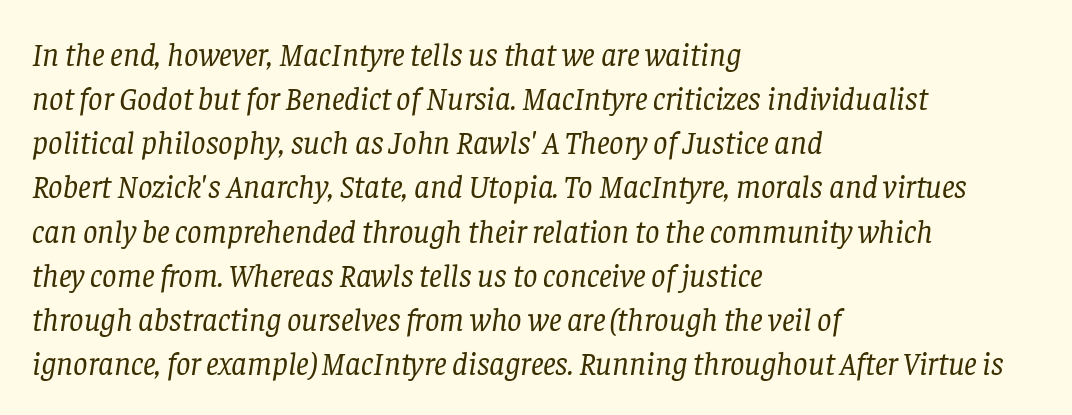
{"serif": "yes", "italic": "yes", "lean": "right", "slant_degrees": 8, "bold": "no", "weight": "regular", "width": "normal", "stroke_contrast": "low", "x_height": "large", "monospaced": "no", "underline": "no", "align": "left", "line_spacing": "normal", "line_spacing_ratio": 1.38, "letter_spacing": "normal", "letter_spacing_em": 0.0, "glyph_px": 32}
